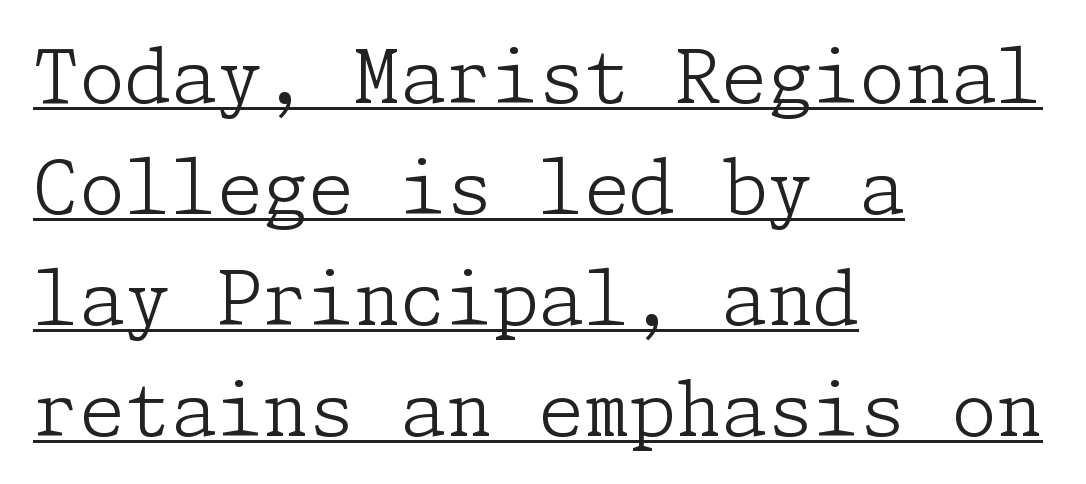
The lines are quadded left. Line spacing here is normal. Serif or sans? Serif — the stroke terminals have little feet. The passage shown has conventional tracking throughout. In designer terms, the underline attribute is active on this setting.
